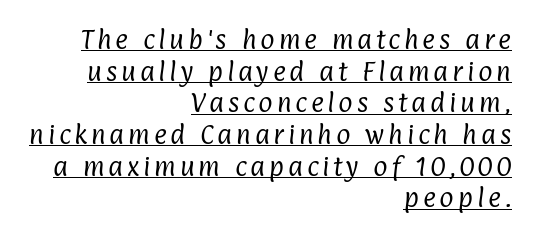
{"bold": "no", "underline": "yes", "align": "right", "line_spacing": "normal", "line_spacing_ratio": 1.44, "glyph_px": 22}
